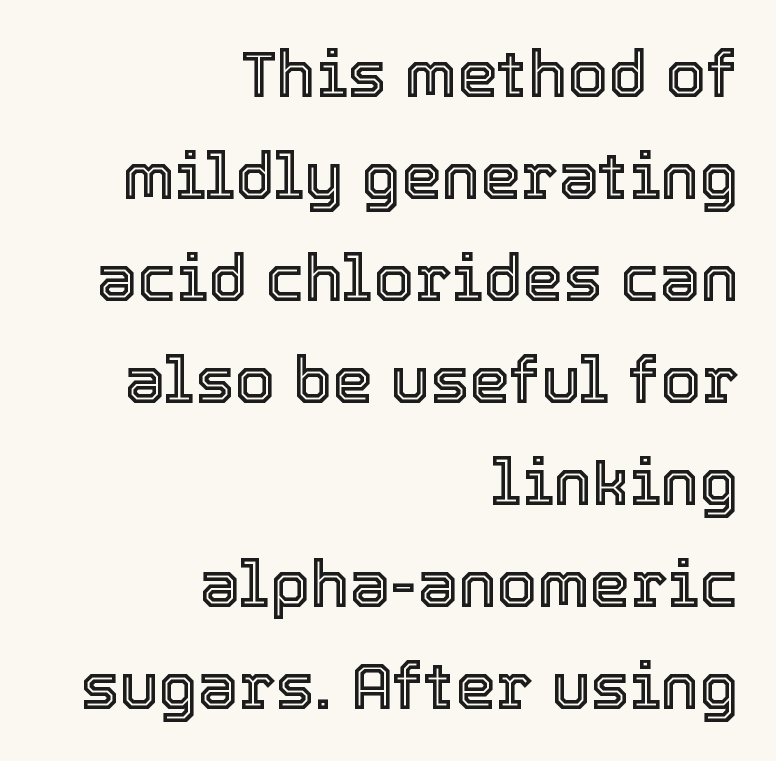
Each letter keeps its own natural width here, so spacing adapts to shape. Nothing unusual about the tracking: characters are spaced as the font intends. These lines sit exactly where default settings would place them. Ordinary non-slanted type is in use.
